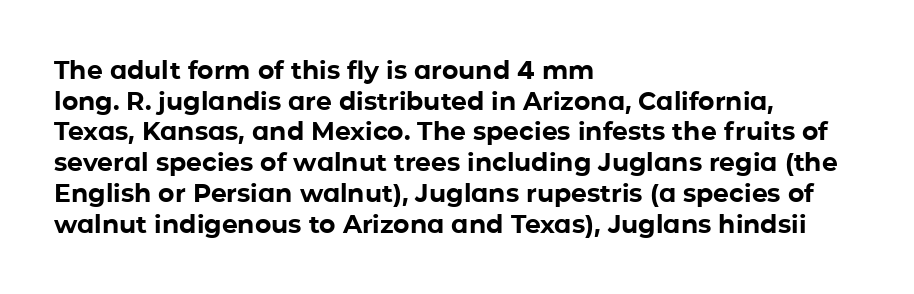
The image shows 25 px bold type, upright; set left-aligned, line spacing 1.23x, normal letter spacing, not underlined.
